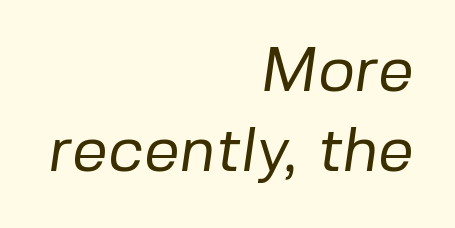
Descenders hang freely into open space. This sample keeps an unexceptional amount of space between lines. A typesetter would label this face a sans. These glyphs show unthickened strokes, regular width or finer.
